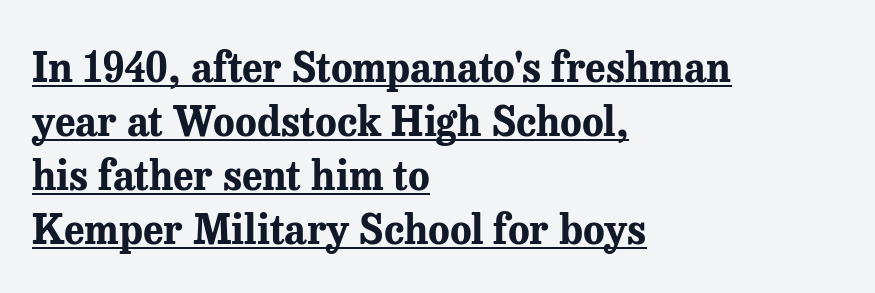
The image shows 40 px bold serif type, upright; set left-aligned, normal line spacing (1.35x), normal letter spacing, underlined; medium stroke contrast and a medium x-height.
